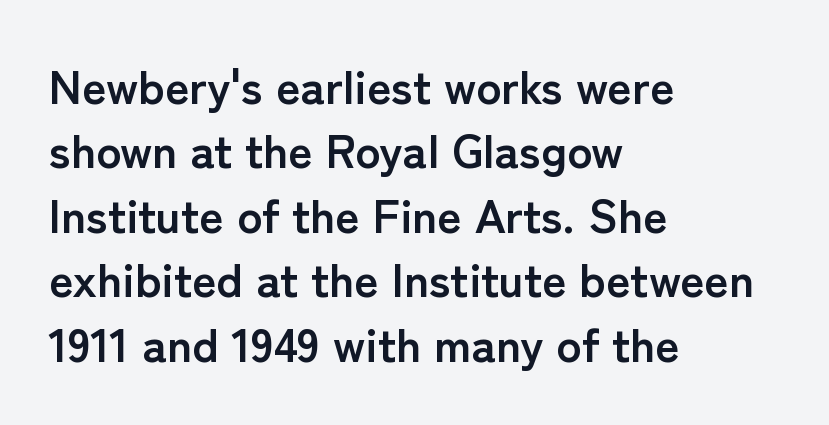
The image shows 47 px semibold sans-serif type, upright; set left-aligned, normal line spacing (1.37x), normal letter spacing, not underlined; low stroke contrast and a medium x-height.
